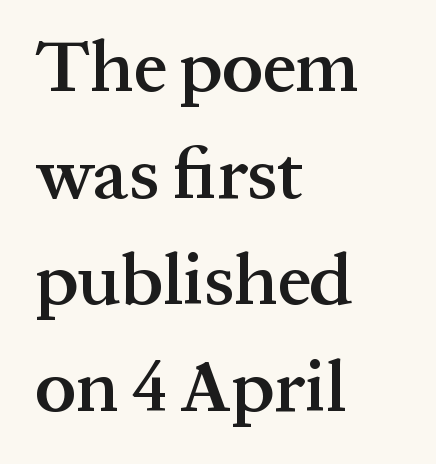
{"serif": "yes", "italic": "no", "bold": "semi", "weight": "semibold", "width": "normal", "stroke_contrast": "medium", "x_height": "medium", "monospaced": "no", "underline": "no", "align": "left", "line_spacing": "normal", "line_spacing_ratio": 1.46, "letter_spacing": "normal", "letter_spacing_em": 0.0, "glyph_px": 73}
